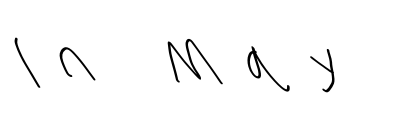
What kind of face is this? One without serifs — a sans. Summary of weight: not heavy and not bold. Does extra space separate the letters? Yes, quite a lot of it. Is this a fixed-width face? No — the glyphs have proportional, varying widths. Type without underlining.
